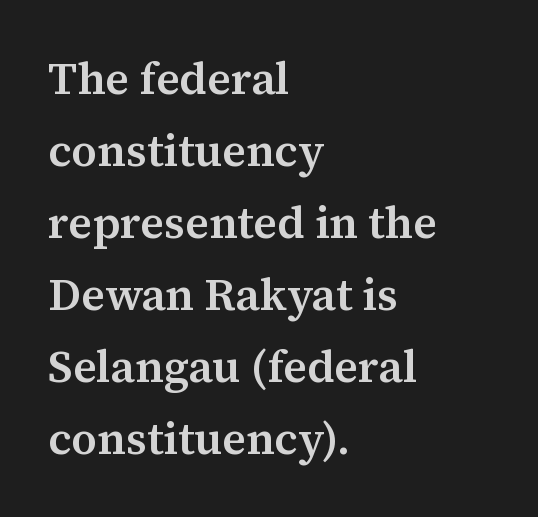
The image shows 45 px semibold serif type, upright; set left-aligned, normal line spacing (1.6x), normal letter spacing, not underlined; medium stroke contrast and a medium x-height.
